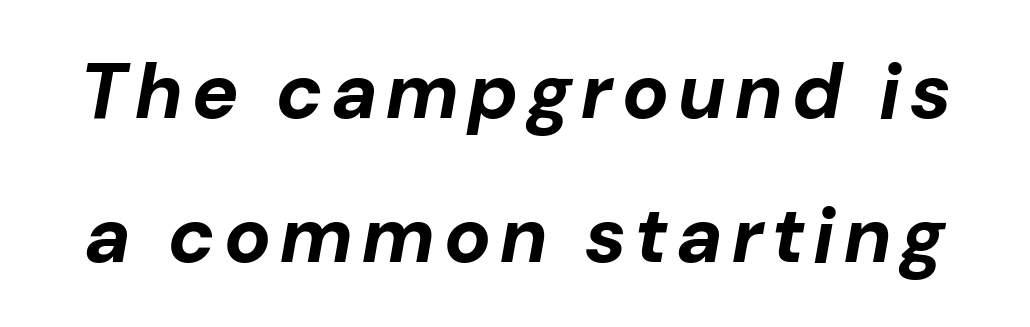
Q: Is the text bold? A: Yes.
Q: Is the text italic (slanted)? A: Yes, it leans right by about 10 degrees.
Q: Is the text underlined? A: No.
Q: Width (condensed, normal, or wide)? A: Normal.
Q: Stroke contrast? A: Low.
Q: x-height? A: Medium.
Q: Monospaced? A: No.
